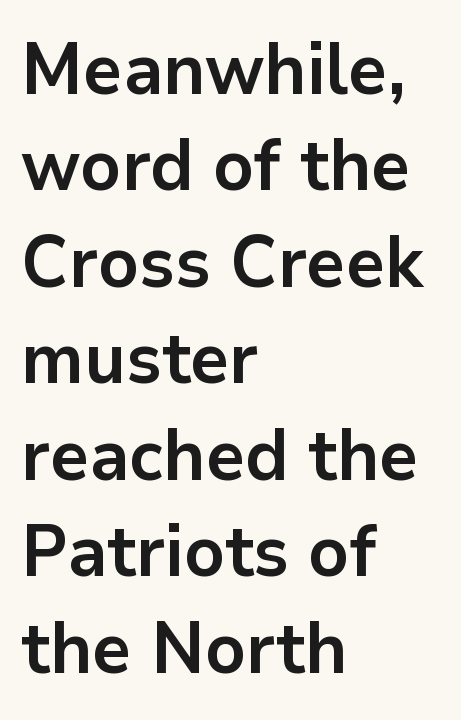
The image shows 72 px bold sans-serif type, upright; set left-aligned, normal line spacing (1.34x), normal letter spacing, not underlined; low stroke contrast and a medium x-height.
